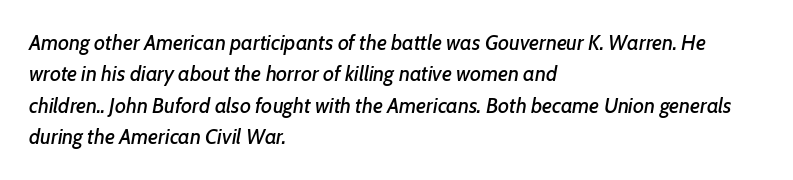
{"italic": "yes", "lean": "right", "slant_degrees": 7, "underline": "no", "align": "left", "line_spacing": "normal", "line_spacing_ratio": 1.5, "letter_spacing": "normal", "letter_spacing_em": 0.0, "glyph_px": 21}
